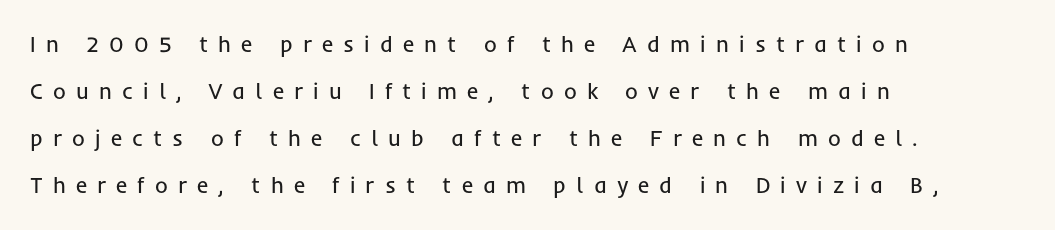
{"italic": "no", "bold": "no", "underline": "no", "align": "left", "line_spacing": "loose", "line_spacing_ratio": 2.14, "letter_spacing": "wide", "letter_spacing_em": 0.46, "glyph_px": 22}
